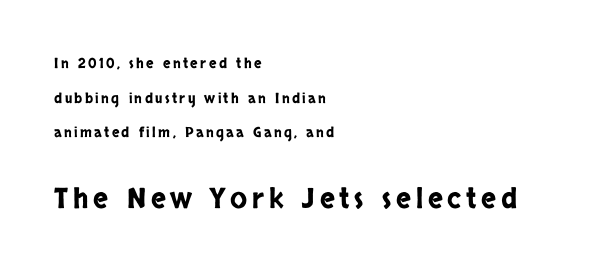
The image shows 28 px condensed sans-serif type, upright; set left-aligned, loose line spacing (2.47x), not underlined; the second (bottom) block is 2.0x larger; low stroke contrast and a large x-height.
